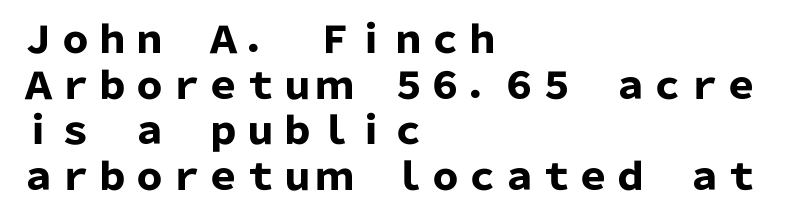
{"serif": "no", "italic": "no", "bold": "yes", "weight": "heavy", "width": "normal", "stroke_contrast": "low", "x_height": "medium", "monospaced": "no", "underline": "no", "align": "left", "line_spacing_ratio": 1.23, "letter_spacing": "normal", "letter_spacing_em": 0.0, "glyph_px": 37}
